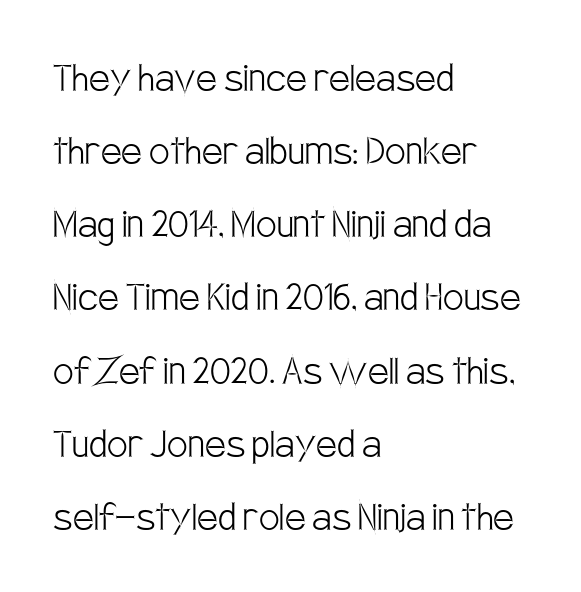
The passage shown is not bold in any degree. Type without underlining. These lines keep a tight, regular rhythm from letter to letter. In terms of leading, this rendering sits right in the middle.
